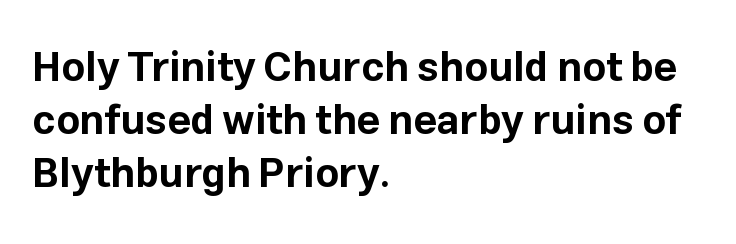
The image shows 41 px bold sans-serif type, upright; set left-aligned, normal line spacing (1.29x), normal letter spacing, not underlined; low stroke contrast and a medium x-height.
